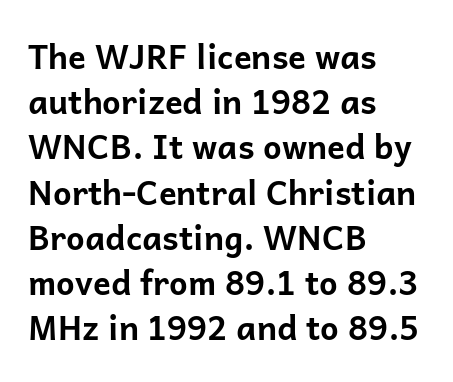
Whoever set this chose a conventional vertical rhythm. Are there feet on the stems? There aren't — it's a sans. Character widths vary here, with narrow letters taking less room than wide ones. Descenders hang freely into open space.
